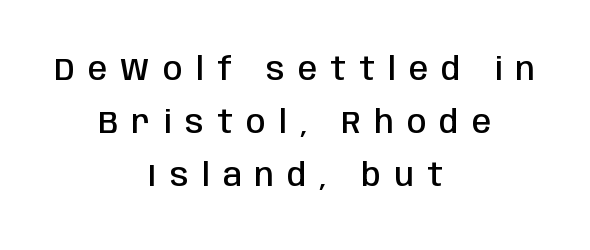
{"serif": "no", "italic": "no", "bold": "semi", "weight": "semibold", "width": "condensed", "stroke_contrast": "low", "x_height": "large", "monospaced": "no", "underline": "no", "align": "center", "line_spacing_ratio": 1.71, "letter_spacing": "wide", "letter_spacing_em": 0.43, "glyph_px": 31}
